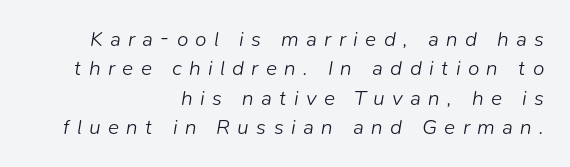
Q: Is the text bold? A: No.
Q: Is the text italic (slanted)? A: Yes, it leans right by about 9 degrees.
Q: Is the text underlined? A: No.
Q: How is the paragraph aligned? A: Right-aligned.
Q: Is the spacing between letters normal or unusually wide? A: Unusually wide.
Q: Is the spacing between lines tight, normal or loose? A: Normal.
